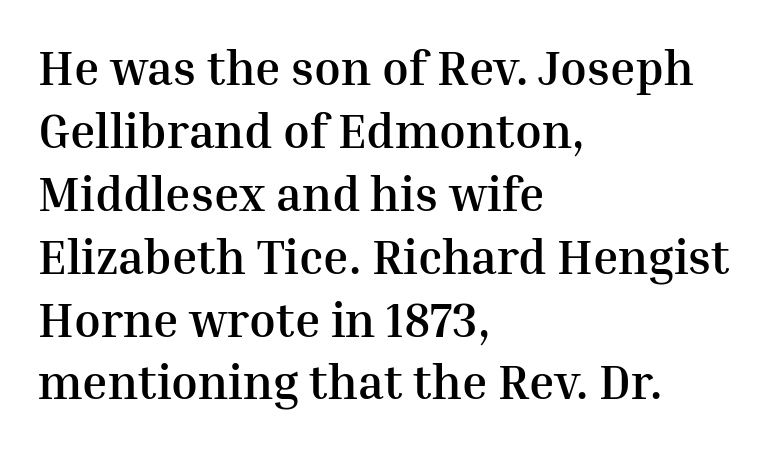
{"serif": "yes", "italic": "no", "bold": "yes", "weight": "semibold", "width": "normal", "stroke_contrast": "medium", "x_height": "medium", "monospaced": "no", "underline": "no", "align": "left", "line_spacing": "normal", "line_spacing_ratio": 1.31, "letter_spacing": "normal", "letter_spacing_em": 0.0, "glyph_px": 48}
